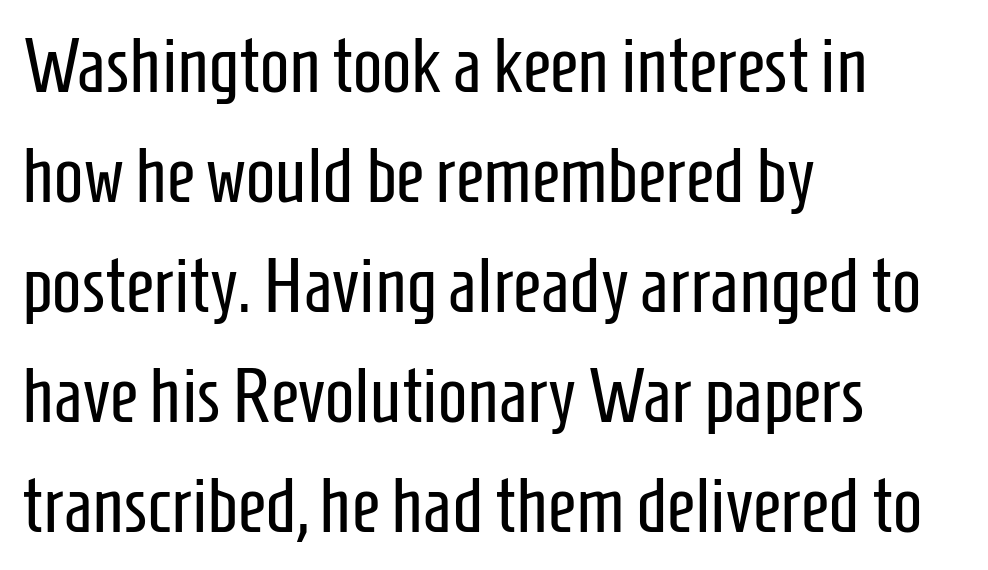
The image shows 78 px regular-weight, condensed sans-serif type, upright; set left-aligned, normal line spacing (1.41x), normal letter spacing, not underlined; low stroke contrast and a medium x-height.
